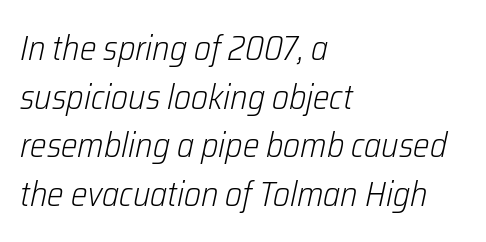
The image shows 35 px light, condensed type, italic (leaning right); set left-aligned, normal line spacing (1.39x), normal letter spacing, not underlined; low stroke contrast and a medium x-height.
